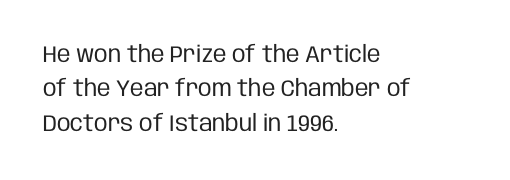
The image shows 23 px text type, upright; set left-aligned, normal line spacing (1.5x), normal letter spacing, not underlined.
